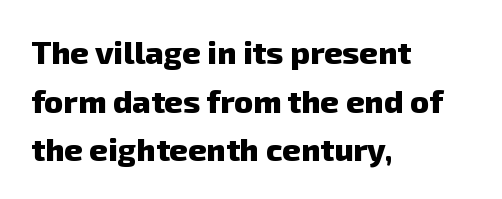
The image shows 32 px heavy sans-serif type; set left-aligned, normal line spacing (1.52x), normal letter spacing, not underlined; low stroke contrast and a medium x-height.
